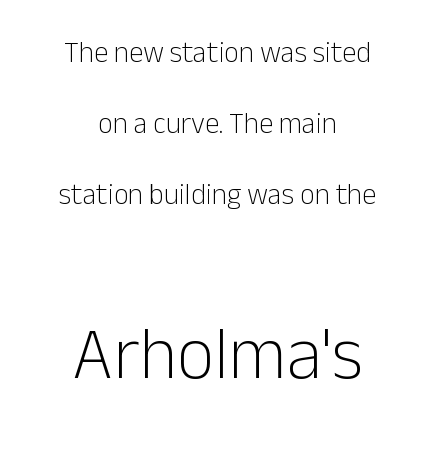
Q: Is the text bold? A: No.
Q: Is the text italic (slanted)? A: No, it is upright.
Q: Is the typeface a serif or a sans-serif typeface? A: Sans-serif.
Q: Is the text underlined? A: No.
Q: How is the paragraph aligned? A: Centered.
Q: Is the spacing between letters normal or unusually wide? A: Normal.
Q: Is the spacing between lines tight, normal or loose? A: Loose.
Q: Which block of text is set in a larger size, the first (top) or the second (bottom)? A: The second (bottom) one.
Q: Width (condensed, normal, or wide)? A: Normal.
Q: Stroke contrast? A: Low.
Q: x-height? A: Medium.
Q: Monospaced? A: No.
